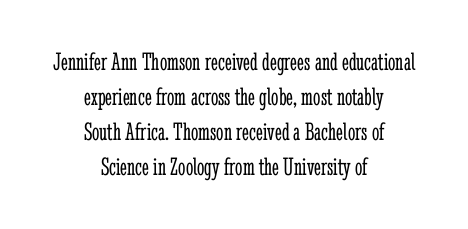
Q: Is the text bold? A: No.
Q: Is the text italic (slanted)? A: No, it is upright.
Q: Is the text underlined? A: No.
Q: How is the paragraph aligned? A: Centered.
Q: Is the spacing between letters normal or unusually wide? A: Normal.
Q: Is the spacing between lines tight, normal or loose? A: Normal.
